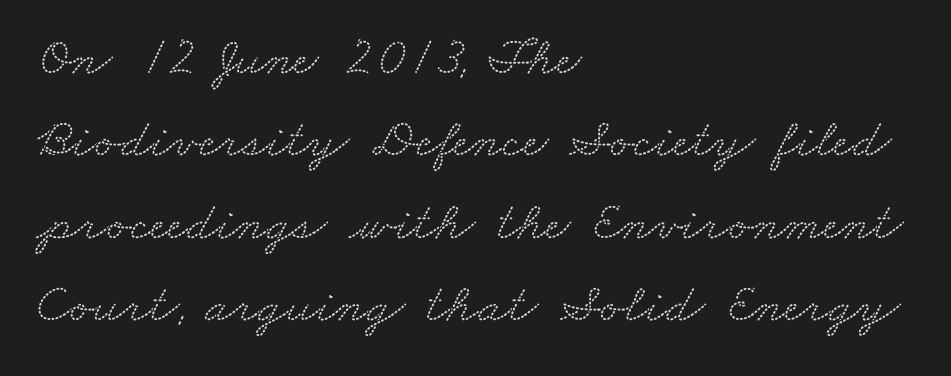
The image shows 55 px wide serif type; set left-aligned, normal line spacing (1.5x), normal letter spacing, not underlined; low stroke contrast and a small x-height.
